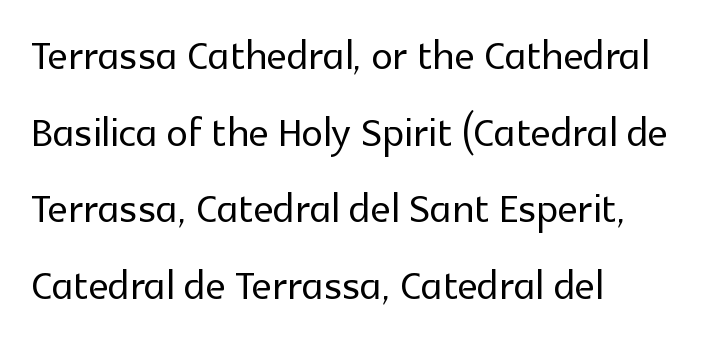
No feet cap the strokes, marking this as sans-serif type. The space directly below the letters is spotless. Baseline-to-baseline distance is the conventional proportion of letter height. Tracking here is standard; glyphs follow each other at the usual distance. Varying glyph widths throughout — classic text-font behaviour. Italic: no, the glyphs are upright roman.
